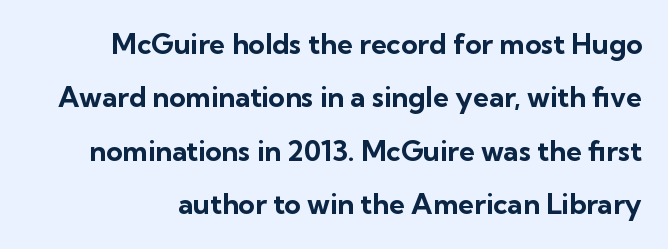
Q: Is the text bold? A: Yes.
Q: Is the text italic (slanted)? A: No, it is upright.
Q: Is the typeface a serif or a sans-serif typeface? A: Sans-serif.
Q: Is the text underlined? A: No.
Q: Is the spacing between letters normal or unusually wide? A: Normal.
Q: Is the spacing between lines tight, normal or loose? A: Loose.
Q: Width (condensed, normal, or wide)? A: Normal.
Q: Stroke contrast? A: Low.
Q: x-height? A: Medium.
Q: Monospaced? A: No.
